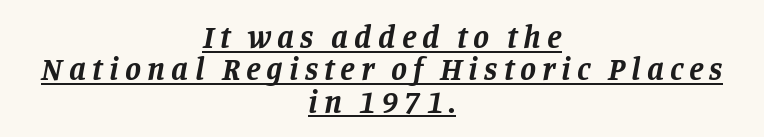
{"serif": "yes", "italic": "yes", "lean": "right", "slant_degrees": 11, "bold": "yes", "weight": "bold", "width": "normal", "stroke_contrast": "low", "x_height": "large", "monospaced": "no", "underline": "yes", "align": "center", "line_spacing": "tight", "line_spacing_ratio": 1.01, "glyph_px": 32}
